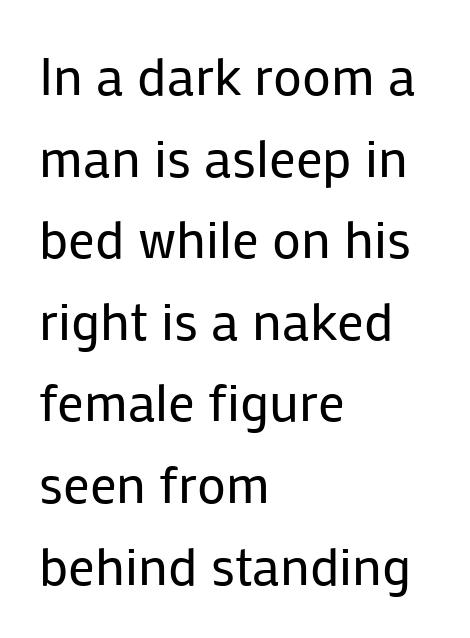
{"serif": "no", "italic": "no", "bold": "no", "weight": "regular", "width": "normal", "stroke_contrast": "low", "x_height": "medium", "monospaced": "no", "underline": "no", "align": "left", "line_spacing": "normal", "line_spacing_ratio": 1.54, "letter_spacing": "normal", "letter_spacing_em": 0.0, "glyph_px": 53}
